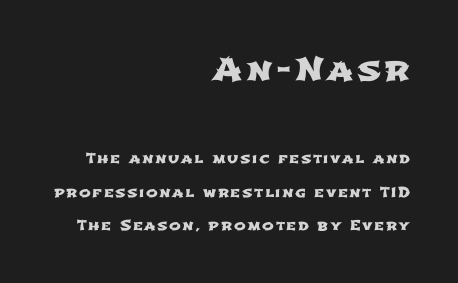
{"serif": "no", "width": "wide", "stroke_contrast": "low", "x_height": "medium", "monospaced": "no", "underline": "no", "align": "right", "line_spacing": "loose", "line_spacing_ratio": 2.37, "larger_block": "first", "size_ratio": 2.29, "glyph_px": 32}
